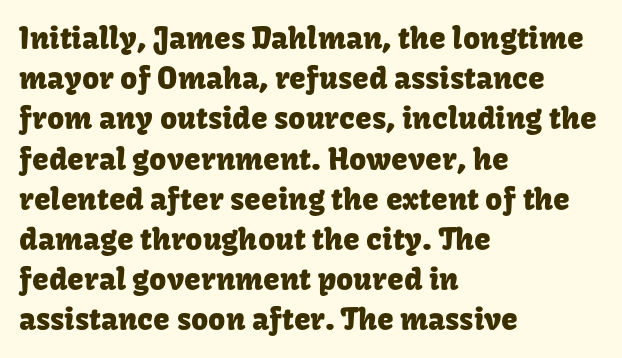
The image shows 30 px sans-serif type, upright; set left-aligned, normal line spacing (1.34x), normal letter spacing, not underlined; low stroke contrast and a medium x-height.
